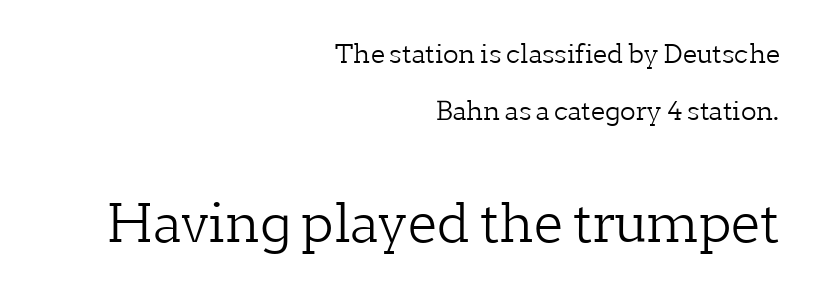
The image shows 53 px light serif type, upright; set right-aligned, loose line spacing (2.2x), normal letter spacing, not underlined; the second (bottom) block is 2.04x larger; low stroke contrast and a medium x-height.
